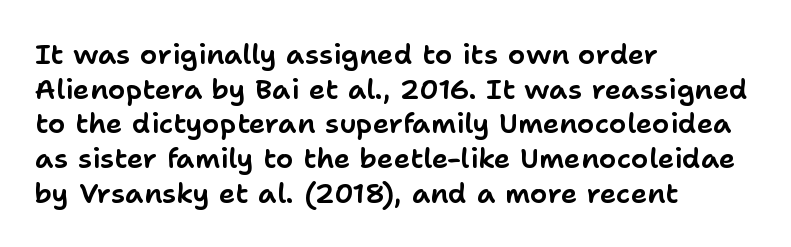
Q: Is the text italic (slanted)? A: No, it is upright.
Q: Is the typeface a serif or a sans-serif typeface? A: Sans-serif.
Q: Is the text underlined? A: No.
Q: How is the paragraph aligned? A: Left-aligned.
Q: Is the spacing between letters normal or unusually wide? A: Normal.
Q: Width (condensed, normal, or wide)? A: Normal.
Q: Stroke contrast? A: Low.
Q: x-height? A: Medium.
Q: Monospaced? A: No.
